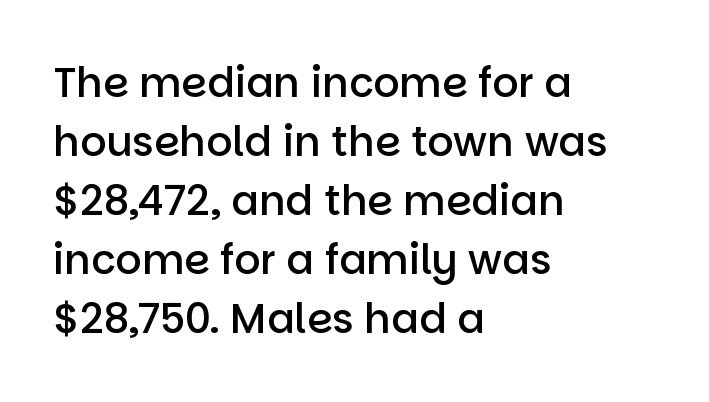
The image shows 41 px semibold sans-serif type, upright; set left-aligned, normal line spacing (1.44x), normal letter spacing, not underlined; low stroke contrast and a large x-height.
